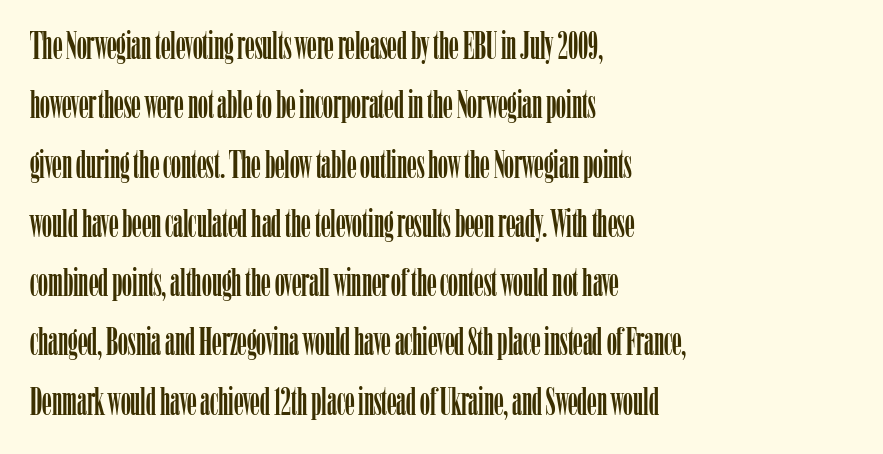
The image shows 39 px condensed serif type, upright; set left-aligned, normal line spacing (1.52x), normal letter spacing, not underlined; low stroke contrast and a medium x-height.
